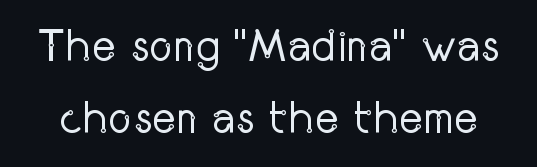
Q: Is the text bold? A: No.
Q: Is the text italic (slanted)? A: No, it is upright.
Q: Is the typeface a serif or a sans-serif typeface? A: Sans-serif.
Q: Is the text underlined? A: No.
Q: Is the spacing between letters normal or unusually wide? A: Normal.
Q: Is the spacing between lines tight, normal or loose? A: Normal.
Q: Width (condensed, normal, or wide)? A: Condensed.
Q: Stroke contrast? A: Low.
Q: x-height? A: Medium.
Q: Monospaced? A: No.
